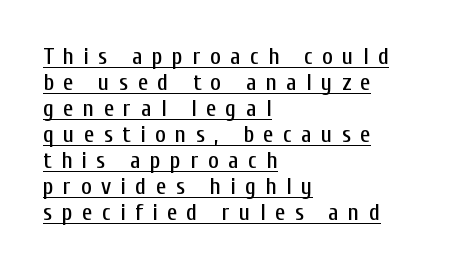
Q: Is the text italic (slanted)? A: No, it is upright.
Q: Is the text underlined? A: Yes.
Q: How is the paragraph aligned? A: Left-aligned.
Q: Is the spacing between letters normal or unusually wide? A: Unusually wide.
Q: Is the spacing between lines tight, normal or loose? A: Tight.
